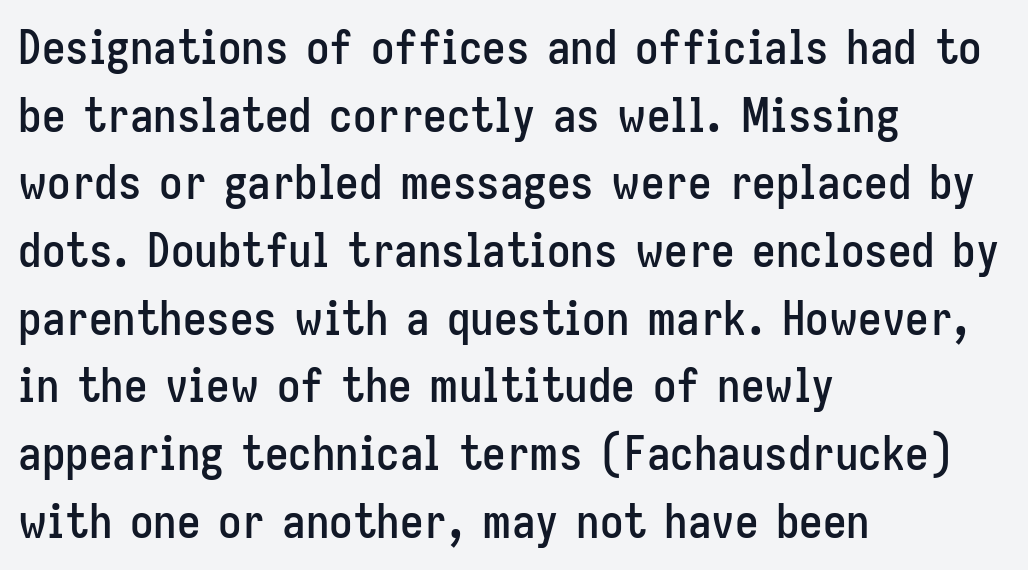
Q: Is the text italic (slanted)? A: No, it is upright.
Q: Is the typeface a serif or a sans-serif typeface? A: Sans-serif.
Q: Is the text underlined? A: No.
Q: How is the paragraph aligned? A: Left-aligned.
Q: Is the spacing between letters normal or unusually wide? A: Normal.
Q: Is the spacing between lines tight, normal or loose? A: Normal.
Q: Width (condensed, normal, or wide)? A: Condensed.
Q: Stroke contrast? A: Low.
Q: x-height? A: Medium.
Q: Monospaced? A: No.
